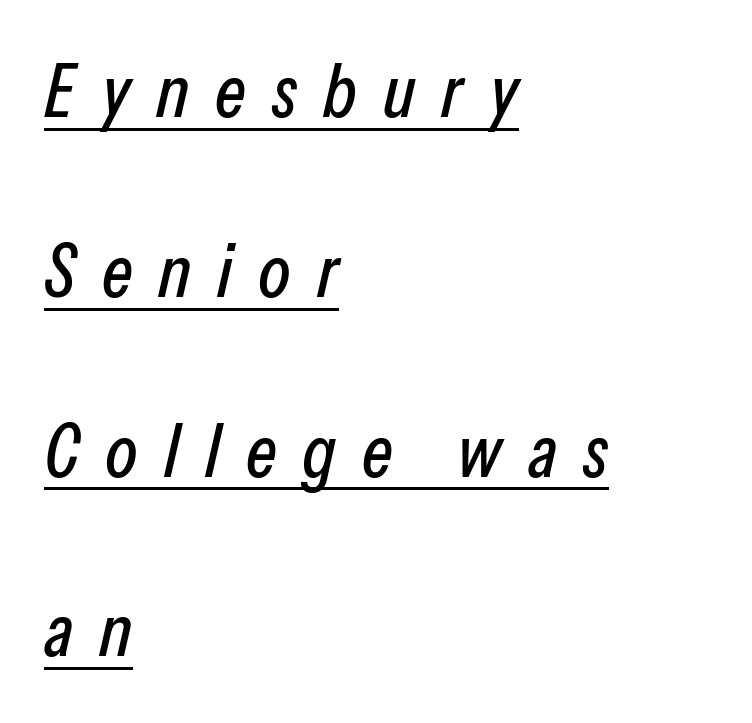
Q: Is the text italic (slanted)? A: Yes, it leans right by about 13 degrees.
Q: Is the text underlined? A: Yes.
Q: How is the paragraph aligned? A: Left-aligned.
Q: Is the spacing between letters normal or unusually wide? A: Unusually wide.
Q: Is the spacing between lines tight, normal or loose? A: Loose.
Q: Width (condensed, normal, or wide)? A: Condensed.
Q: Stroke contrast? A: Low.
Q: x-height? A: Medium.
Q: Monospaced? A: No.
